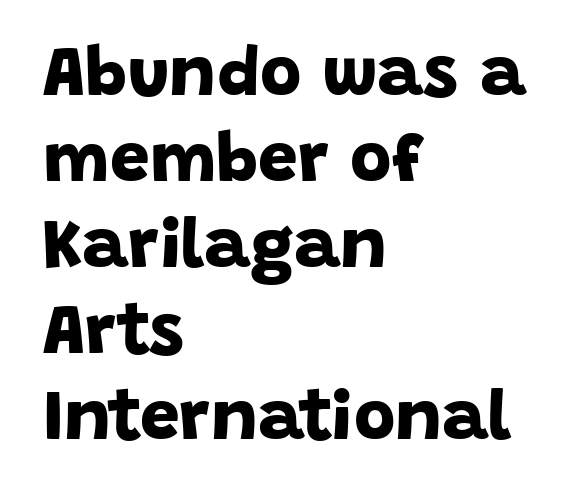
The image shows 71 px bold sans-serif type; set left-aligned, line spacing 1.21x, normal letter spacing, not underlined; low stroke contrast and a large x-height.
